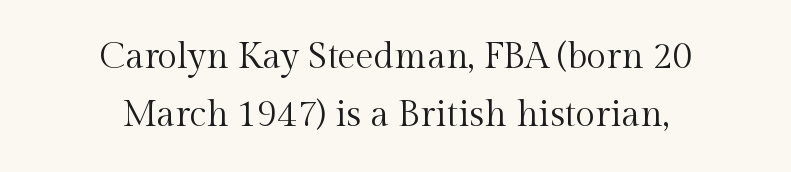
{"serif": "yes", "italic": "no", "bold": "no", "weight": "regular", "width": "normal", "x_height": "medium", "monospaced": "no", "underline": "no", "align": "center", "line_spacing": "normal", "line_spacing_ratio": 1.6, "letter_spacing": "normal", "letter_spacing_em": 0.0, "glyph_px": 36}
